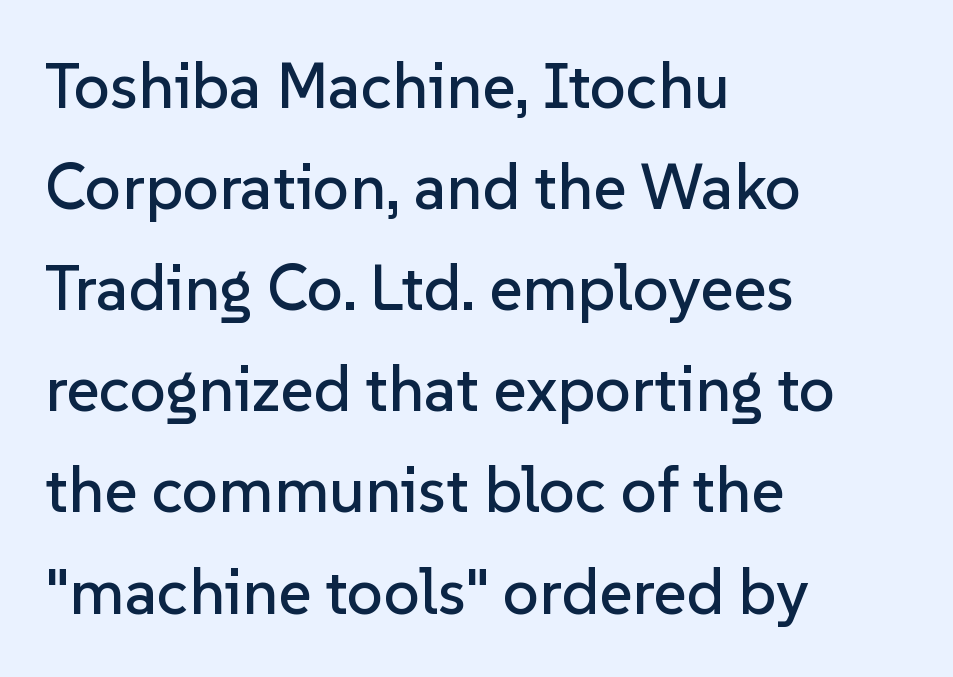
Q: Is the text italic (slanted)? A: No, it is upright.
Q: Is the typeface a serif or a sans-serif typeface? A: Sans-serif.
Q: Is the text underlined? A: No.
Q: How is the paragraph aligned? A: Left-aligned.
Q: Is the spacing between letters normal or unusually wide? A: Normal.
Q: Is the spacing between lines tight, normal or loose? A: Normal.
Q: Width (condensed, normal, or wide)? A: Normal.
Q: Stroke contrast? A: Low.
Q: x-height? A: Medium.
Q: Monospaced? A: No.
